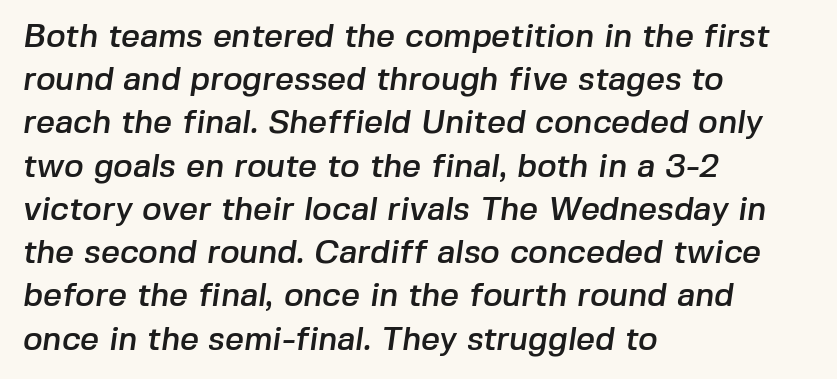
The ragged edge is on the right, which tells us the setting is flush left. The rendering uses a moderate line-height, typical for paragraphs. Serif or sans? Sans — the stroke terminals are bare. The glyphs are unaccompanied by any horizontal stroke below them. The face used here is rendered with its standard letterfit. The passage shown is typed in a proportional face where columns would drift.
